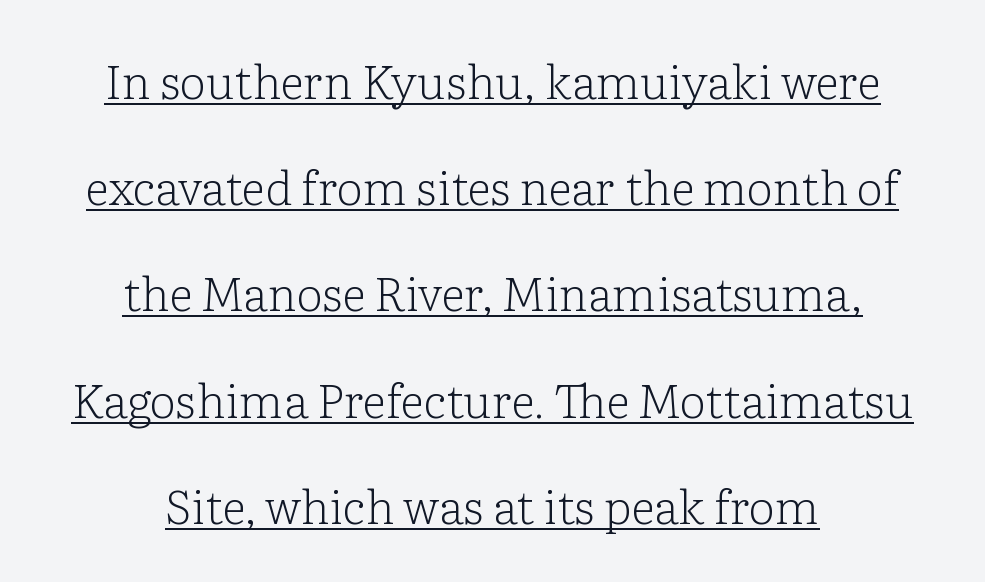
The letterforms sit at book weight or below. Type style note: has serifs. This sample uses plain, unmodified letter spacing. Each letter keeps its own natural width here, so spacing adapts to shape. The passage shown is underscored from start to finish. The paragraph shown floats in the horizontal middle.
